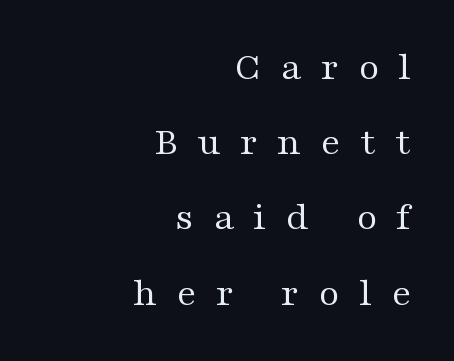
The foot of each line stays bare and open. This reads as an unemphasized weight, regular at the heaviest. Character widths vary here, with narrow letters taking less room than wide ones. Every stem runs plumb, perpendicular to the baseline. In terms of letterspacing, this is a distinctly airy, spread setting. A serif font was chosen for this passage.
